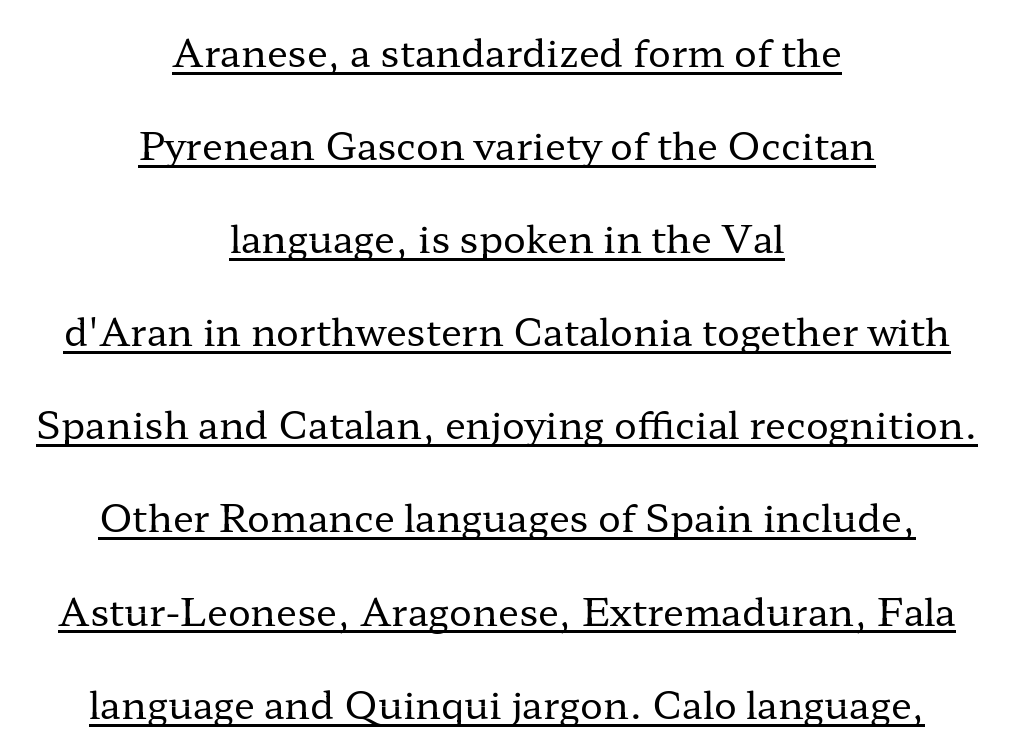
Reading down the column, the eye jumps a long way to each next line. In terms of letterform style, serifs are clearly present. This rendering uses center alignment, leaving both contours irregular but symmetric. Stems here are at most as thick as an everyday book face. These lines are rendered in a variable-pitch font.
